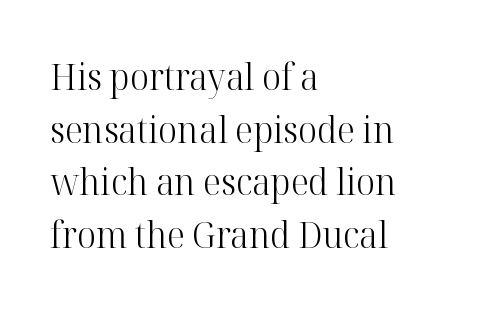
Q: Is the text bold? A: No.
Q: Is the text italic (slanted)? A: No, it is upright.
Q: Is the typeface a serif or a sans-serif typeface? A: Serif.
Q: Is the text underlined? A: No.
Q: How is the paragraph aligned? A: Left-aligned.
Q: Is the spacing between letters normal or unusually wide? A: Normal.
Q: Is the spacing between lines tight, normal or loose? A: Normal.
Q: Width (condensed, normal, or wide)? A: Normal.
Q: Stroke contrast? A: High.
Q: x-height? A: Medium.
Q: Monospaced? A: No.
